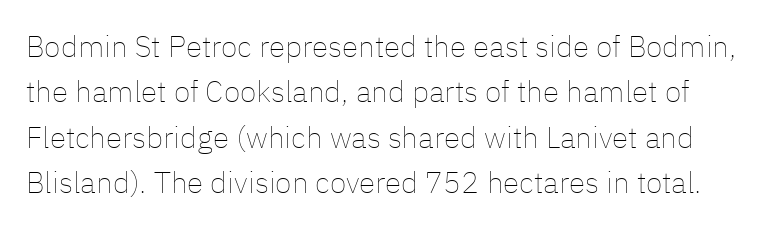
Q: Is the text bold? A: No.
Q: Is the text italic (slanted)? A: No, it is upright.
Q: Is the text underlined? A: No.
Q: Is the spacing between letters normal or unusually wide? A: Normal.
Q: Is the spacing between lines tight, normal or loose? A: Normal.
Q: Width (condensed, normal, or wide)? A: Normal.
Q: Stroke contrast? A: Low.
Q: x-height? A: Medium.
Q: Monospaced? A: No.
